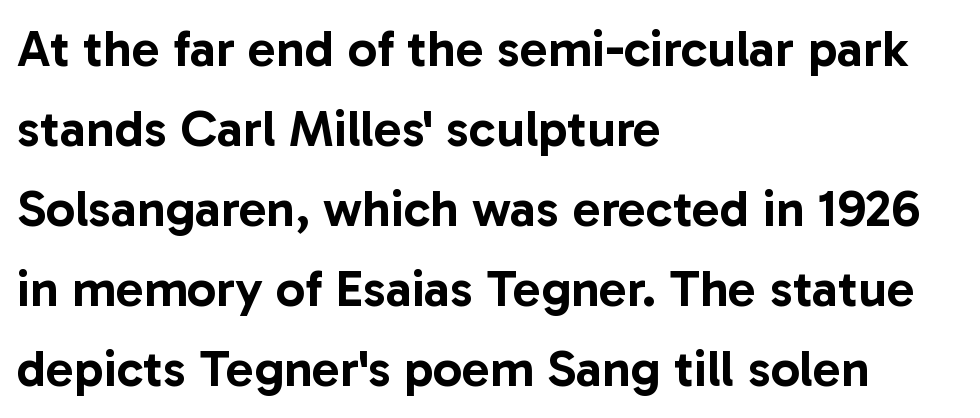
{"serif": "no", "italic": "no", "width": "normal", "stroke_contrast": "low", "x_height": "medium", "monospaced": "no", "underline": "no", "align": "left", "line_spacing": "normal", "line_spacing_ratio": 1.54, "letter_spacing": "normal", "letter_spacing_em": 0.0, "glyph_px": 52}
